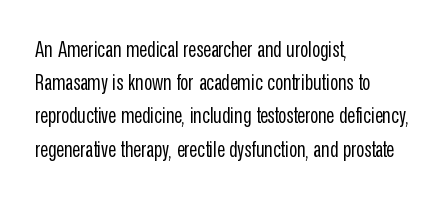
Q: Is the text bold? A: No.
Q: Is the text italic (slanted)? A: No, it is upright.
Q: Is the text underlined? A: No.
Q: How is the paragraph aligned? A: Left-aligned.
Q: Is the spacing between letters normal or unusually wide? A: Normal.
Q: Is the spacing between lines tight, normal or loose? A: Normal.
